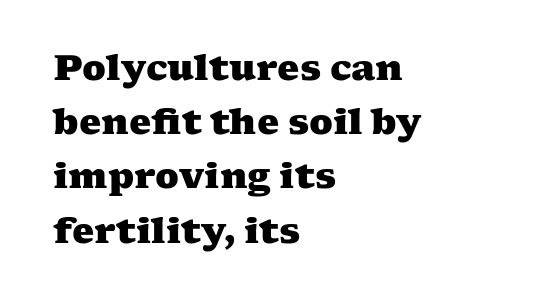
Has an underline been added? It has not. Each glyph is drawn with heavy, bold strokes. A typesetter would call this leading conventional body-copy spacing. Spacing verdict: proportional, widths tailored to each character. The type family on display is of the serif kind.
